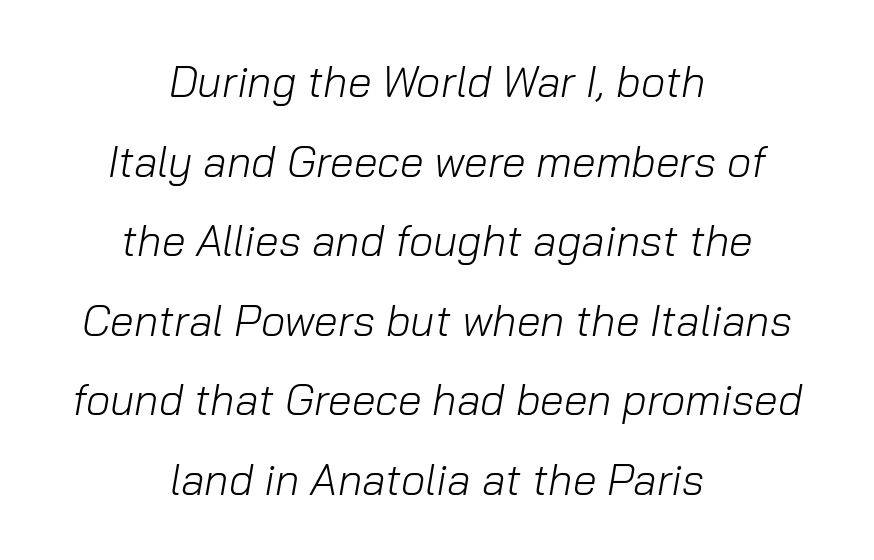
{"italic": "yes", "lean": "right", "slant_degrees": 10, "bold": "no", "weight": "light", "width": "normal", "stroke_contrast": "low", "x_height": "medium", "monospaced": "no", "underline": "no", "align": "center", "line_spacing_ratio": 1.85, "letter_spacing": "normal", "letter_spacing_em": 0.0, "glyph_px": 43}
